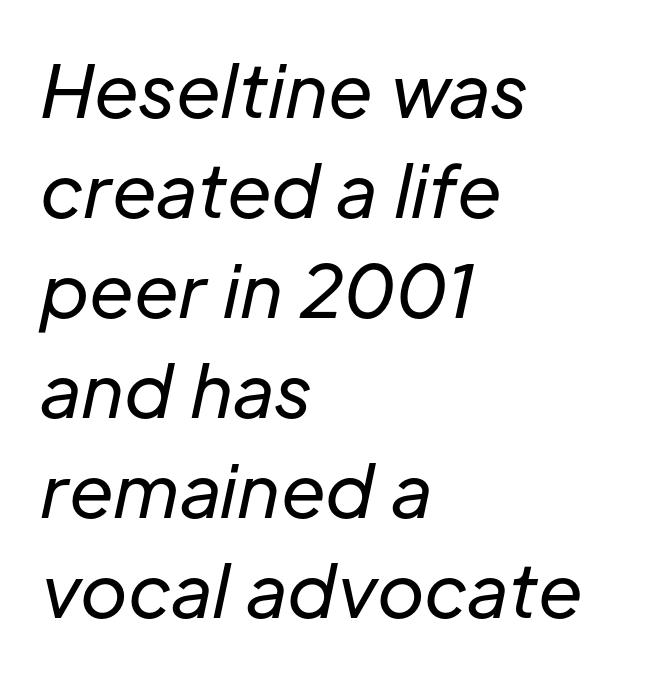
Q: Is the text bold? A: No.
Q: Is the text italic (slanted)? A: Yes, it leans right by about 12 degrees.
Q: Is the text underlined? A: No.
Q: How is the paragraph aligned? A: Left-aligned.
Q: Is the spacing between letters normal or unusually wide? A: Normal.
Q: Is the spacing between lines tight, normal or loose? A: Normal.
Q: Width (condensed, normal, or wide)? A: Normal.
Q: Stroke contrast? A: Low.
Q: x-height? A: Medium.
Q: Monospaced? A: No.
